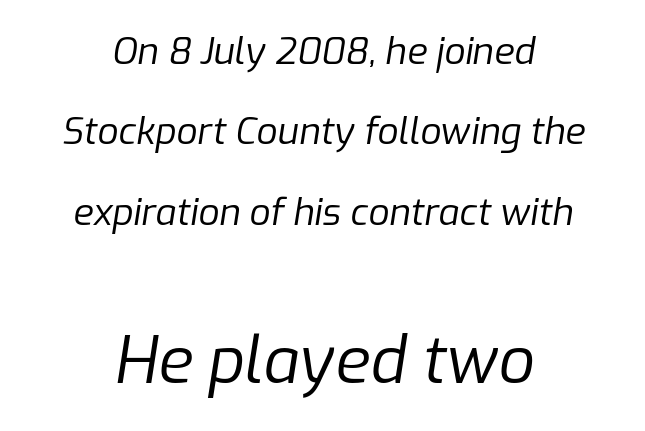
In this sample the second text group is rendered at the bigger scale. Reading down the column, the eye jumps a long way to each next line. Only glyphs here, with clear space below each row. The letters are slanted; this is an italic face.
